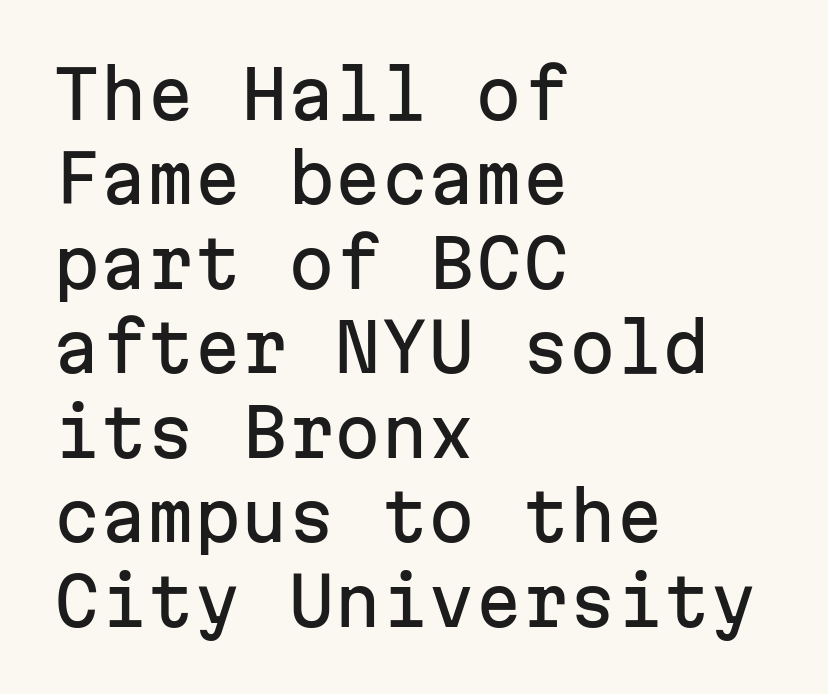
The image shows 67 px sans-serif type, upright, monospaced; set left-aligned, normal line spacing (1.26x), normal letter spacing, not underlined; low stroke contrast and a medium x-height.
